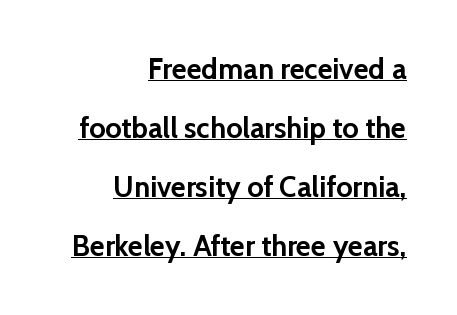
The image shows 29 px semibold sans-serif type, upright; set right-aligned, loose line spacing (2.03x), normal letter spacing, underlined; low stroke contrast and a medium x-height.
